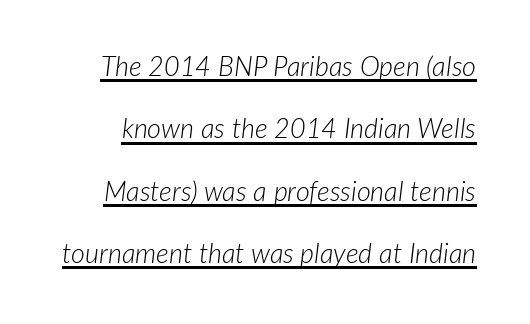
There's an unmistakable incline to the writing here. Regarding leading, the lines here are spaced well apart. Quick note: underline on. The cut favours lightness, reaching ordinary text weight at its darkest.
